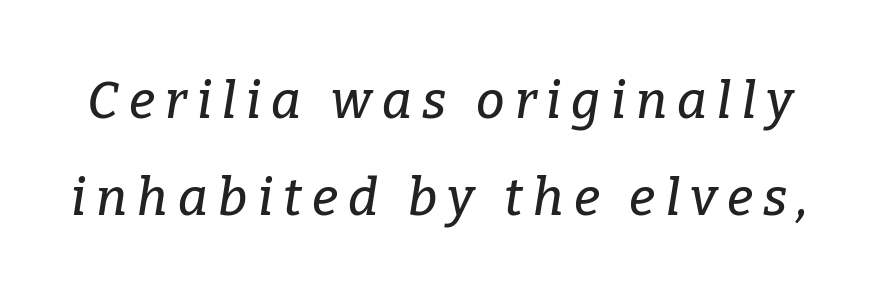
Observe the serifs anchoring each vertical stroke in this sample. Do the characters align in a grid? No, the font is proportional. Words float on clear page, feet unadorned. The face used here has a pronounced slope to its letters. Rows of type keep a wide berth in the vertical direction.
